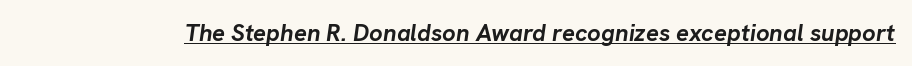
{"italic": "yes", "lean": "right", "slant_degrees": 8, "bold": "yes", "underline": "yes", "letter_spacing": "normal", "letter_spacing_em": 0.0, "glyph_px": 24}
